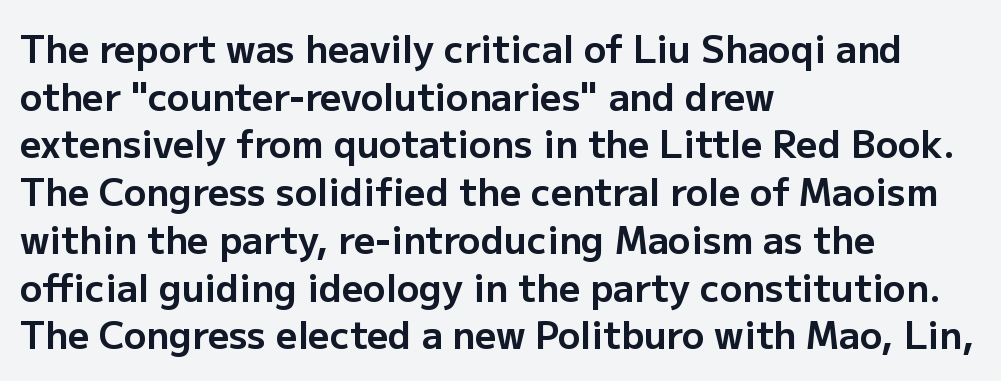
Q: Is the text bold? A: Yes.
Q: Is the text italic (slanted)? A: No, it is upright.
Q: Is the typeface a serif or a sans-serif typeface? A: Sans-serif.
Q: Is the text underlined? A: No.
Q: How is the paragraph aligned? A: Left-aligned.
Q: Is the spacing between letters normal or unusually wide? A: Normal.
Q: Is the spacing between lines tight, normal or loose? A: Normal.
Q: Width (condensed, normal, or wide)? A: Normal.
Q: Stroke contrast? A: Low.
Q: x-height? A: Medium.
Q: Monospaced? A: No.
